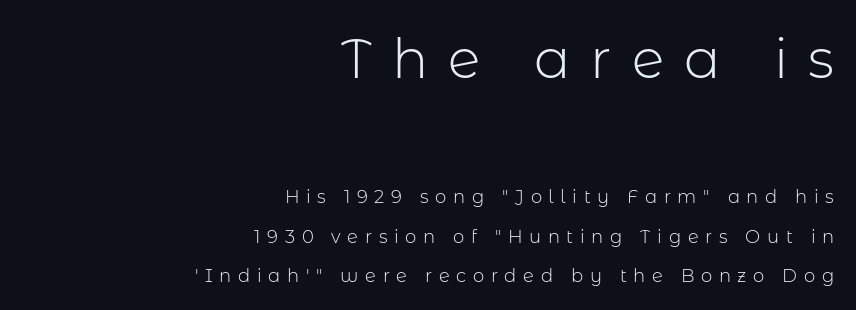
{"serif": "no", "italic": "no", "bold": "no", "weight": "light", "width": "normal", "stroke_contrast": "low", "x_height": "medium", "monospaced": "no", "underline": "no", "align": "right", "line_spacing": "loose", "line_spacing_ratio": 2.2, "letter_spacing": "wide", "letter_spacing_em": 0.37, "larger_block": "first", "size_ratio": 3.0, "glyph_px": 54}
